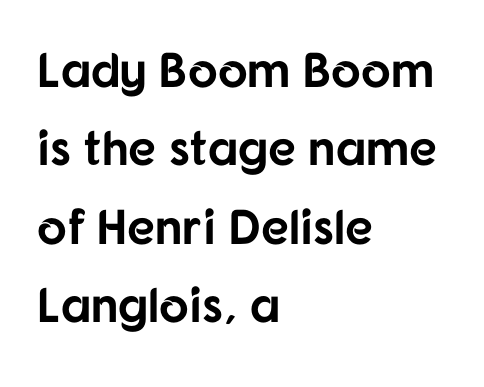
The image shows 49 px bold sans-serif type, upright; set left-aligned, normal line spacing (1.6x), normal letter spacing, not underlined; low stroke contrast and a medium x-height.
